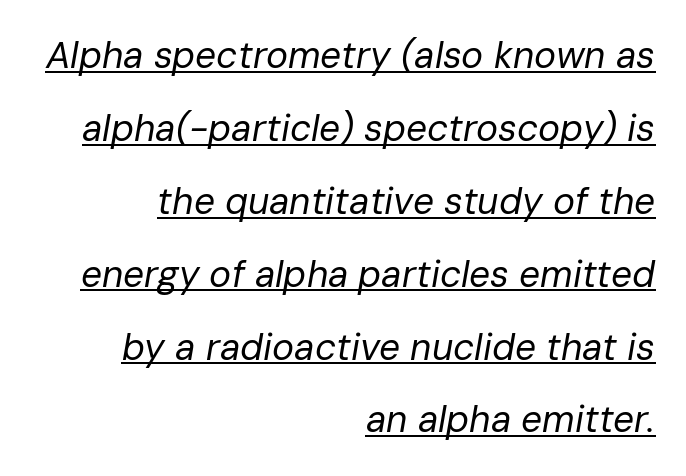
{"italic": "yes", "lean": "right", "slant_degrees": 10, "bold": "no", "weight": "regular", "width": "normal", "stroke_contrast": "low", "x_height": "medium", "monospaced": "no", "underline": "yes", "align": "right", "line_spacing": "loose", "line_spacing_ratio": 1.97, "letter_spacing": "normal", "letter_spacing_em": 0.0, "glyph_px": 37}
